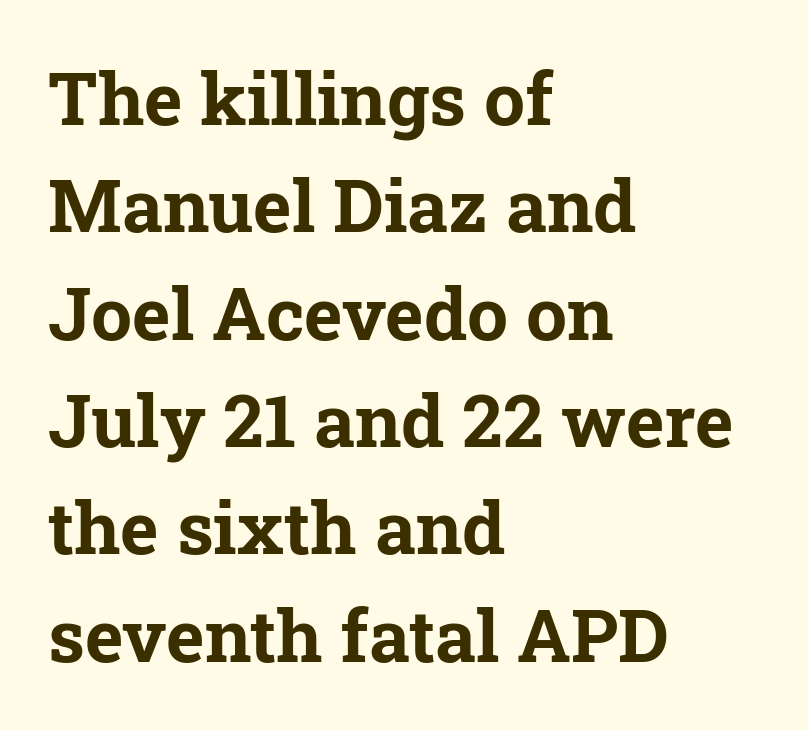
Typographic density is high because the face is bold. Do the letters lean? They stand straight. The compositor pushed each line to the left boundary. Unmarked baselines from the first word to the last. Observe the ordinary spacing: letters are neighbours, not strangers.
